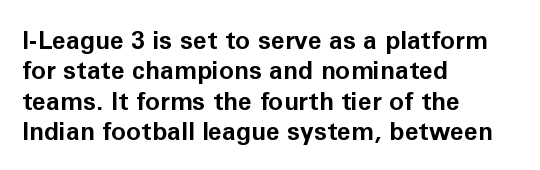
Q: Is the text bold? A: Yes.
Q: Is the text italic (slanted)? A: No, it is upright.
Q: Is the text underlined? A: No.
Q: How is the paragraph aligned? A: Left-aligned.
Q: Is the spacing between letters normal or unusually wide? A: Normal.
